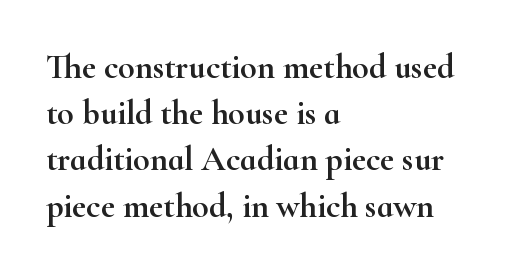
The image shows 34 px wide serif type, upright; set left-aligned, normal line spacing (1.36x), normal letter spacing, not underlined; high stroke contrast and a small x-height.
